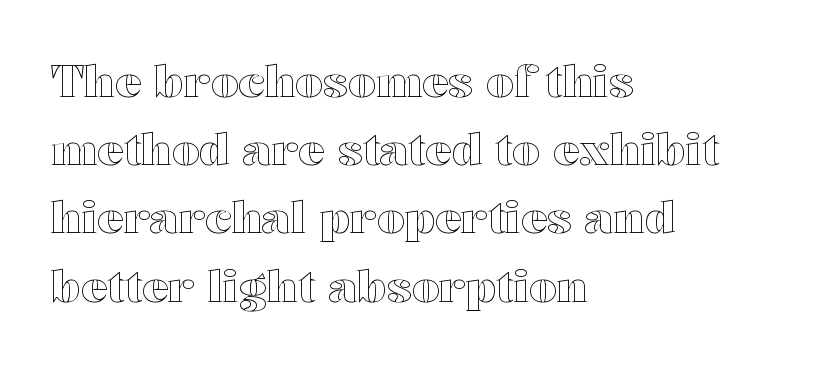
The image shows 44 px wide type, upright; set left-aligned, normal line spacing (1.55x), normal letter spacing, not underlined; a medium x-height.
